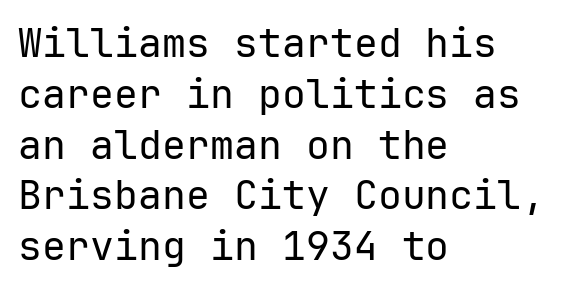
{"serif": "no", "italic": "no", "bold": "no", "weight": "regular", "width": "normal", "stroke_contrast": "low", "x_height": "medium", "underline": "no", "align": "left", "line_spacing": "normal", "line_spacing_ratio": 1.27, "letter_spacing": "normal", "letter_spacing_em": 0.0, "glyph_px": 40}
